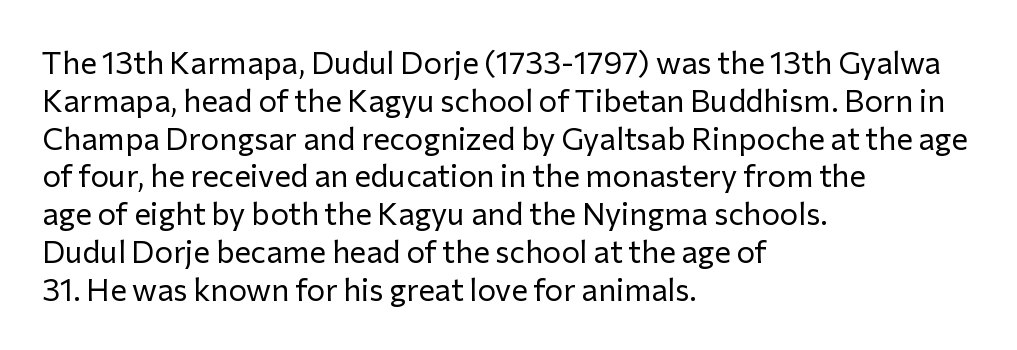
The image shows 31 px regular-weight sans-serif type, upright; set left-aligned, line spacing 1.22x, normal letter spacing, not underlined; low stroke contrast and a medium x-height.
